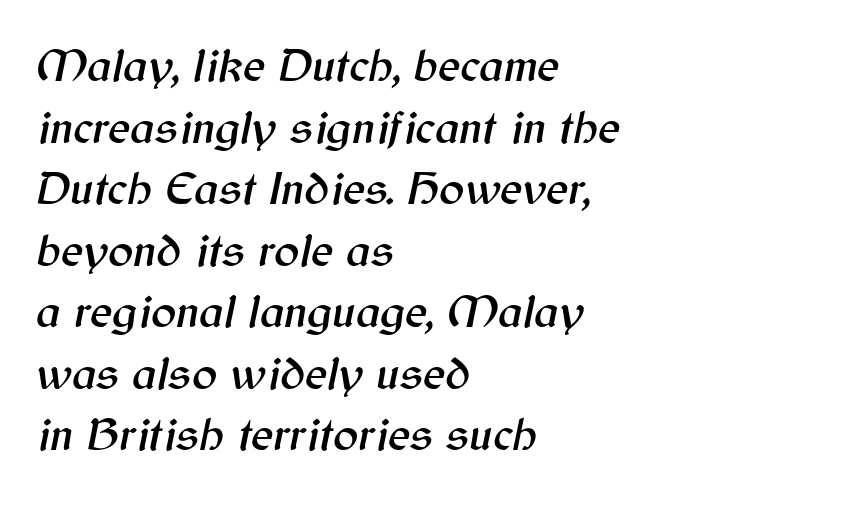
{"italic": "yes", "lean": "right", "slant_degrees": 12, "width": "normal", "stroke_contrast": "medium", "x_height": "medium", "monospaced": "no", "underline": "no", "align": "left", "line_spacing": "normal", "line_spacing_ratio": 1.31, "letter_spacing": "normal", "letter_spacing_em": 0.0, "glyph_px": 47}
